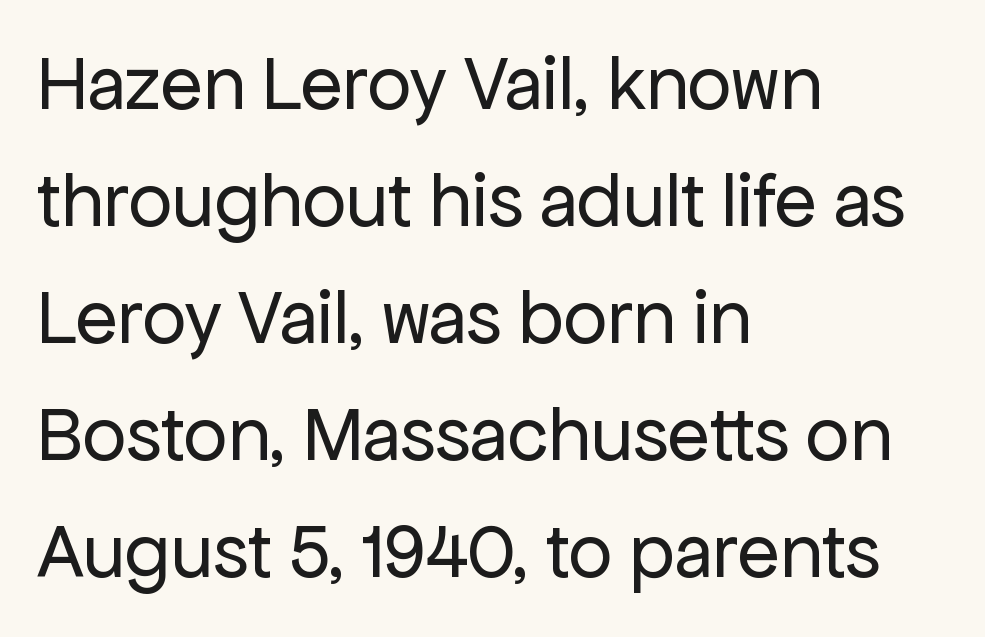
The image shows 77 px regular-weight sans-serif type, upright; set left-aligned, normal line spacing (1.52x), normal letter spacing, not underlined; low stroke contrast and a medium x-height.
